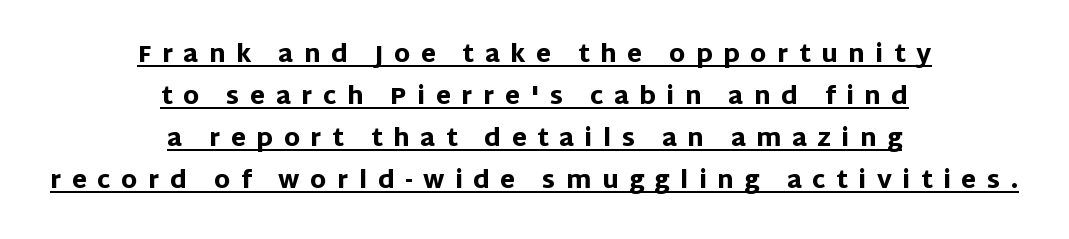
This sample carries an underscore along the baseline area. Horizontally, the lines are justified to the midpoint only. When letters stand straight like this, we call the style roman or upright. Chunky letters — that's bold for sure. Honestly, the letter spacing is so wide it's the main thing you notice.
